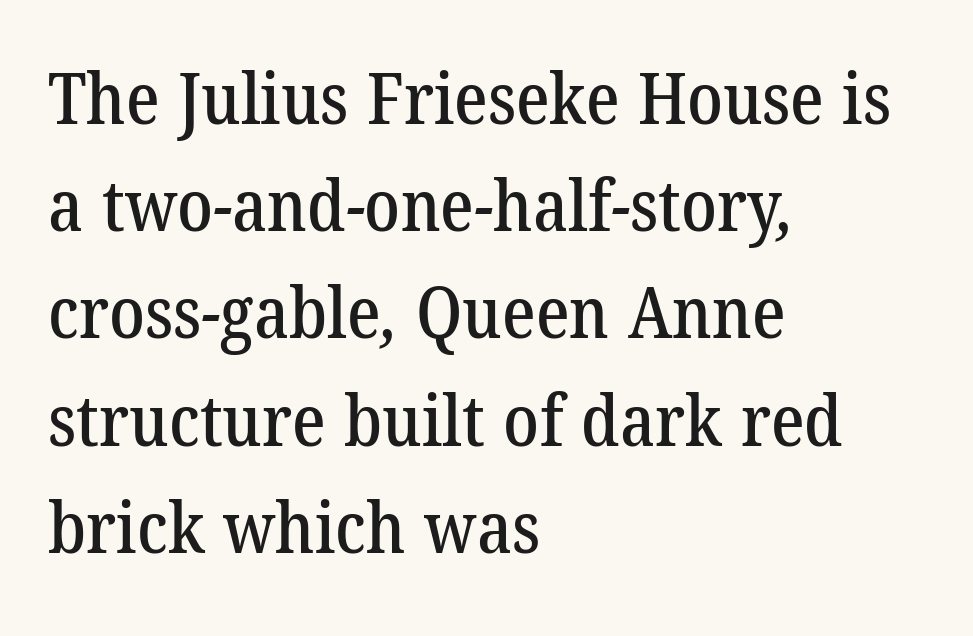
The paragraph shown leans on its left margin. The line-height multiplier appears to be the usual default. Note the varied advance widths — an 'i' is clearly narrower than an 'm'. Unlike a clean sans, this face finishes its strokes with serifs. Words appear dense and cohesive because spacing is normal.
